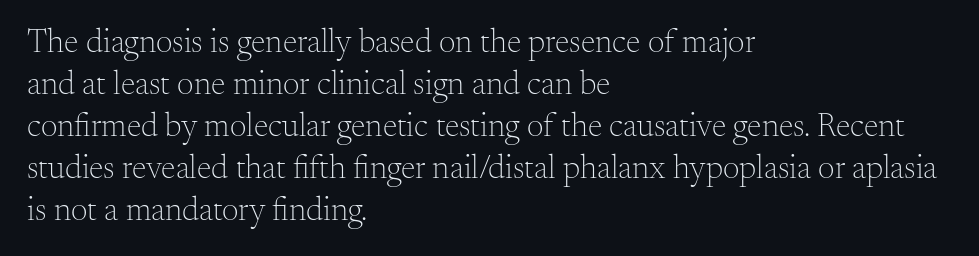
{"serif": "yes", "italic": "no", "bold": "no", "weight": "light", "width": "normal", "stroke_contrast": "medium", "x_height": "small", "monospaced": "no", "underline": "no", "align": "left", "line_spacing": "normal", "line_spacing_ratio": 1.27, "letter_spacing": "normal", "letter_spacing_em": 0.0, "glyph_px": 33}
